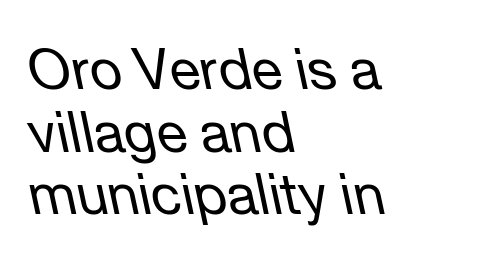
Q: Is the text bold? A: No.
Q: Is the text italic (slanted)? A: Yes, it leans left by about 12 degrees.
Q: Is the text underlined? A: No.
Q: How is the paragraph aligned? A: Left-aligned.
Q: Is the spacing between letters normal or unusually wide? A: Normal.
Q: Is the spacing between lines tight, normal or loose? A: Tight.
Q: Width (condensed, normal, or wide)? A: Normal.
Q: Stroke contrast? A: Low.
Q: x-height? A: Medium.
Q: Monospaced? A: No.
